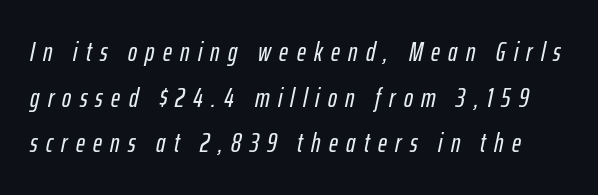
The image shows 27 px text type, italic (leaning right); set normal line spacing (1.69x), unusually wide letter spacing (+0.31 em), not underlined.
